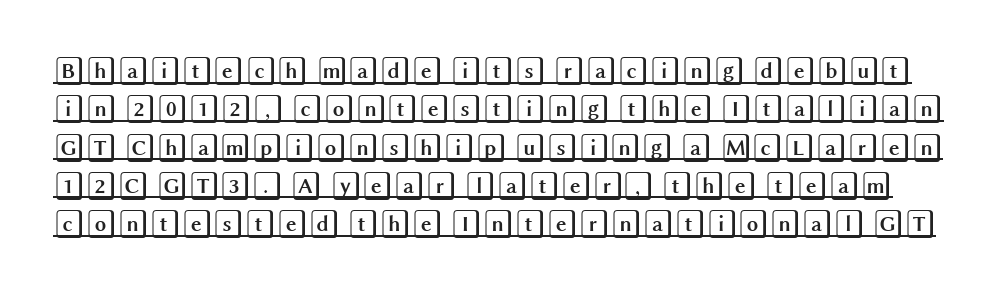
The image shows 29 px wide type, upright; set normal line spacing (1.32x), normal letter spacing, underlined; a large x-height.
